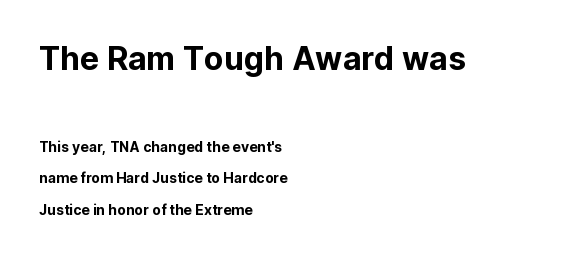
Observe the absence of serifs on each vertical stroke in this sample. The block of text is sparse from top to bottom, with ample space between rows. A bare baseline throughout the passage. Caption: multi-line text, flush left, ragged right. In terms of posture, this sample is upright.
